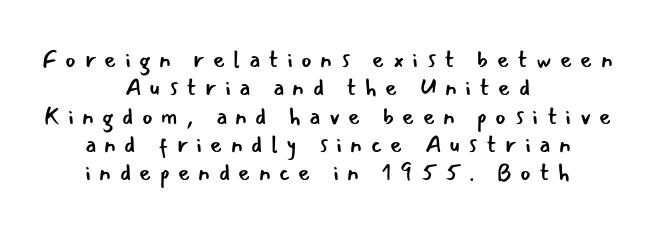
Rule under the text: the space is simply empty. One-word summary of the alignment: center. Letters have the restrained weight of plain body copy at most. This is roman type, the default non-slanted kind. The tracking jumps out immediately: characters are airy and widely separated.
